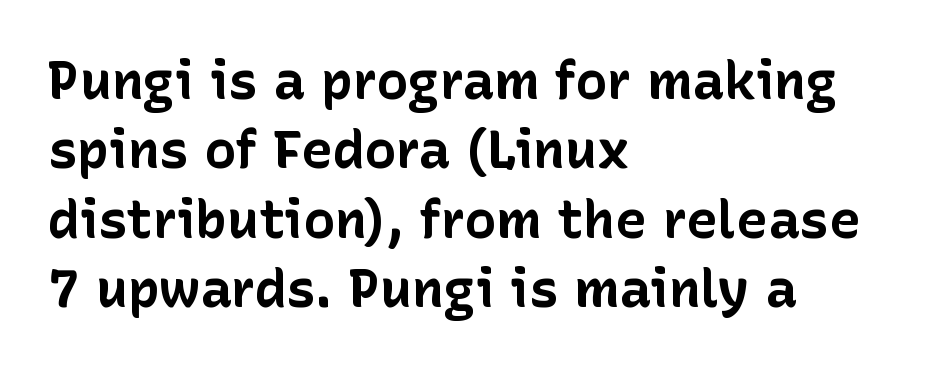
{"serif": "no", "italic": "no", "bold": "yes", "weight": "bold", "width": "normal", "stroke_contrast": "low", "x_height": "medium", "monospaced": "no", "underline": "no", "align": "left", "line_spacing": "normal", "line_spacing_ratio": 1.31, "letter_spacing": "normal", "letter_spacing_em": 0.0, "glyph_px": 53}
